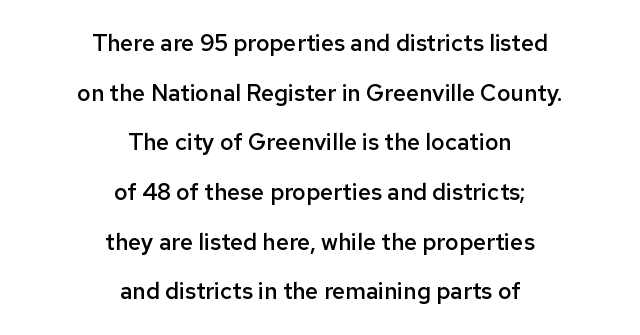
{"italic": "no", "bold": "semi", "underline": "no", "align": "center", "line_spacing": "loose", "line_spacing_ratio": 2.16, "letter_spacing": "normal", "letter_spacing_em": 0.0, "glyph_px": 23}
